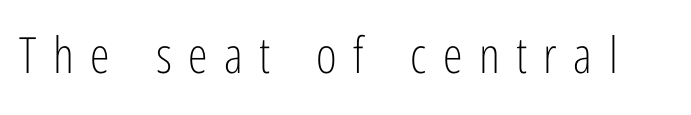
The image shows 50 px light, condensed sans-serif type, upright; set unusually wide letter spacing (+0.33 em), not underlined; low stroke contrast and a medium x-height.
